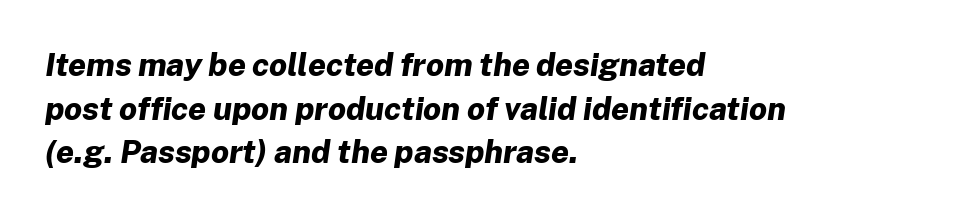
Anything drawn beneath the words? Only blank space. Short and long lines alike share a common starting point at left. The passage shown stacks its lines at a standard gap. I'd describe the lettering as bold — thick and assertive. Note the varied advance widths — an 'i' is clearly narrower than an 'm'. Quick note: italic.
